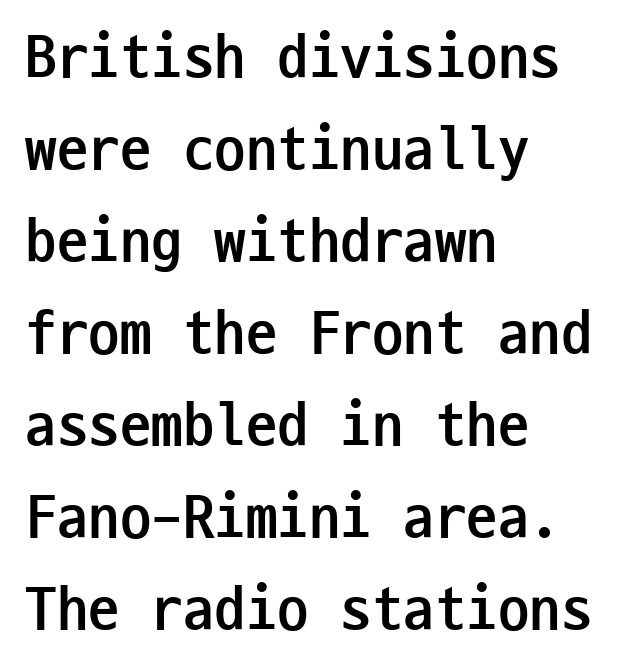
The image shows 63 px semibold, condensed sans-serif type, upright, monospaced; set left-aligned, normal line spacing (1.46x), normal letter spacing, not underlined; low stroke contrast and a medium x-height.
